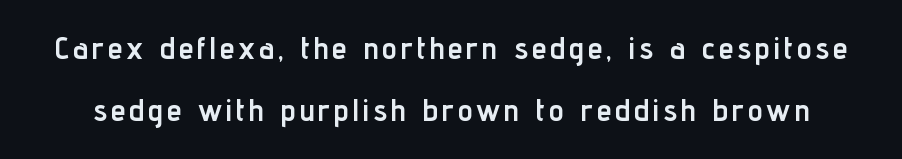
Q: Is the text bold? A: Yes.
Q: Is the text italic (slanted)? A: No, it is upright.
Q: Is the typeface a serif or a sans-serif typeface? A: Sans-serif.
Q: Is the text underlined? A: No.
Q: Is the spacing between lines tight, normal or loose? A: Loose.
Q: Width (condensed, normal, or wide)? A: Condensed.
Q: Stroke contrast? A: Low.
Q: x-height? A: Medium.
Q: Monospaced? A: No.
